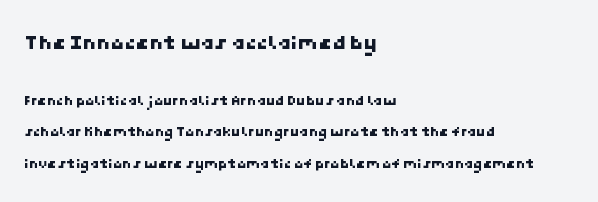
Q: Is the text underlined? A: No.
Q: How is the paragraph aligned? A: Left-aligned.
Q: Is the spacing between letters normal or unusually wide? A: Normal.
Q: Is the spacing between lines tight, normal or loose? A: Loose.
Q: Which block of text is set in a larger size, the first (top) or the second (bottom)? A: The first (top) one.
